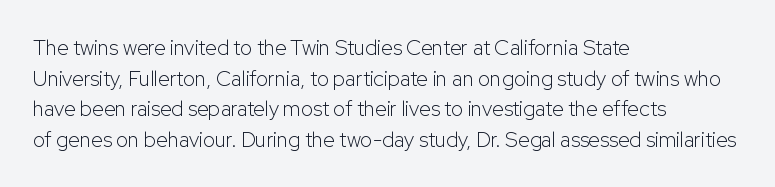
Q: Is the text bold? A: No.
Q: Is the text italic (slanted)? A: No, it is upright.
Q: Is the text underlined? A: No.
Q: How is the paragraph aligned? A: Left-aligned.
Q: Is the spacing between letters normal or unusually wide? A: Normal.
Q: Is the spacing between lines tight, normal or loose? A: Normal.
